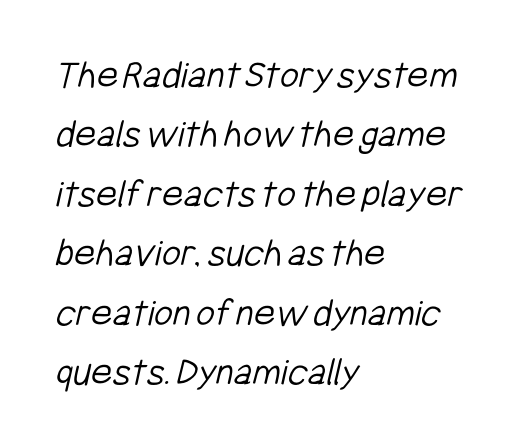
Leftover space on each line is placed entirely after the last word. Think of a printed novel: that variable character pitch is what you see here. The gaps between neighbouring characters are ordinary and unremarkable. Descenders hang freely into open space.
